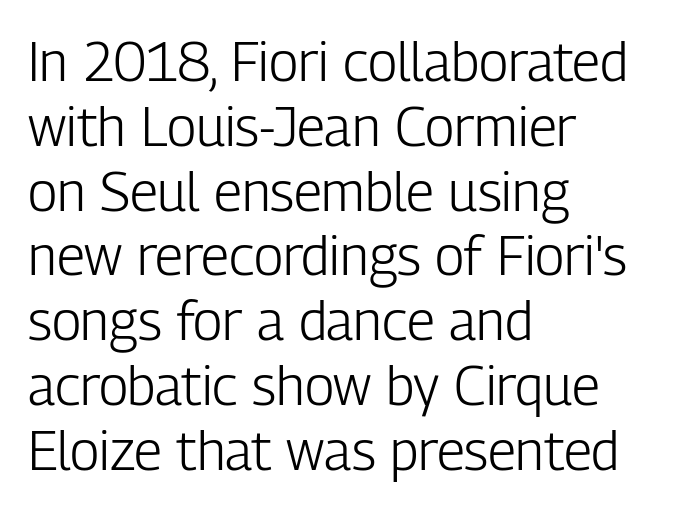
This sample uses plain, unmodified letter spacing. The typography opts for an upright posture over an oblique one. The paragraph shown leans on its left margin. The passage shown is not underscored anywhere. Spacing verdict: proportional, widths tailored to each character.
